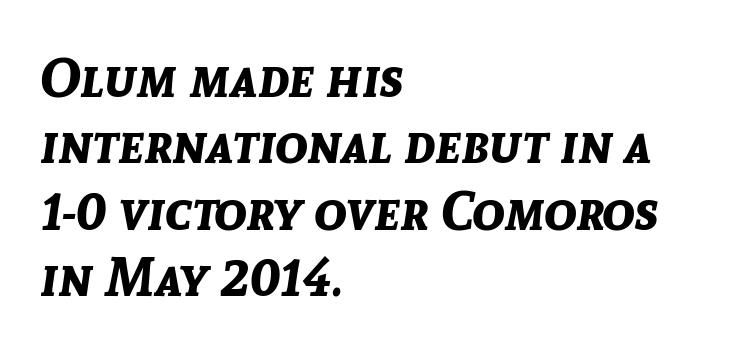
{"italic": "yes", "lean": "right", "slant_degrees": 8, "bold": "yes", "weight": "bold", "width": "normal", "stroke_contrast": "low", "x_height": "medium", "monospaced": "no", "underline": "no", "align": "left", "line_spacing_ratio": 1.23, "letter_spacing": "normal", "letter_spacing_em": 0.0, "glyph_px": 54}
